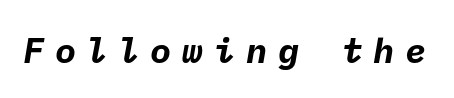
Serif or sans? Sans — the stroke terminals are bare. Glance below the letters and you will spot only blank space. Short note: letters widely spaced. The sample has been set heavy, in full bold.
